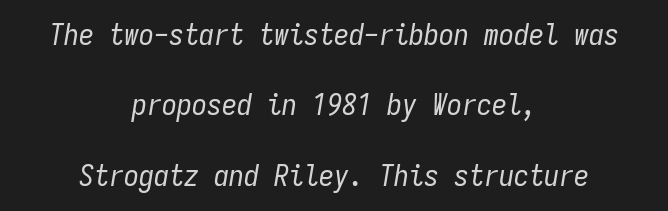
Q: Is the text bold? A: No.
Q: Is the text italic (slanted)? A: Yes, it leans right by about 9 degrees.
Q: Is the text underlined? A: No.
Q: How is the paragraph aligned? A: Centered.
Q: Is the spacing between letters normal or unusually wide? A: Normal.
Q: Is the spacing between lines tight, normal or loose? A: Loose.
Q: Width (condensed, normal, or wide)? A: Condensed.
Q: Stroke contrast? A: Low.
Q: x-height? A: Medium.
Q: Monospaced? A: Yes.
